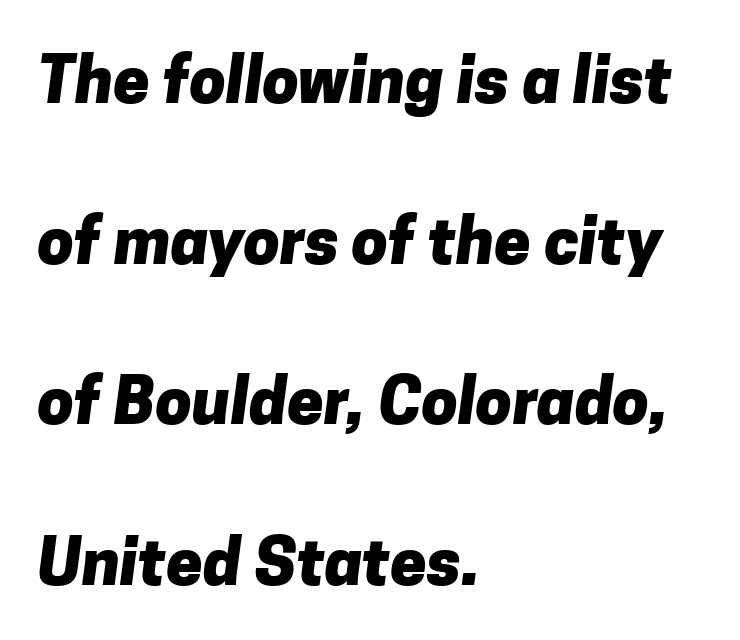
Vertical spacing — loose. A bare baseline throughout the passage. These lines are rendered in a variable-pitch font. This sample uses a sans-serif face. These lines stack with their left ends in a neat column.
